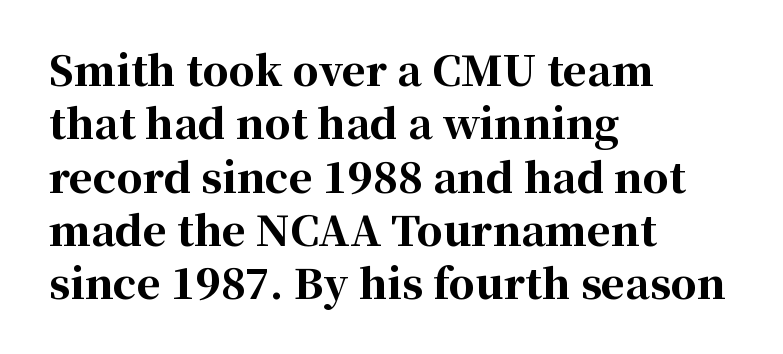
The image shows 41 px bold serif type, upright; set left-aligned, normal line spacing (1.3x), normal letter spacing, not underlined; high stroke contrast and a medium x-height.
